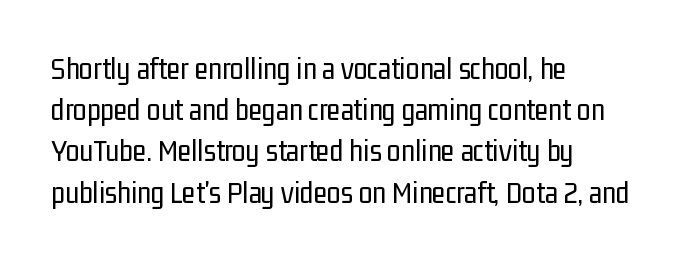
I'd call this a sans setting — the letters go barefoot. These glyphs show unthickened strokes, regular width or finer. Is this a fixed-width face? No — the glyphs have proportional, varying widths. The rag falls on the right side of this text block. The horizontal fit of the characters is conventional and even. Notice how the stems are strictly vertical — no italics here.
